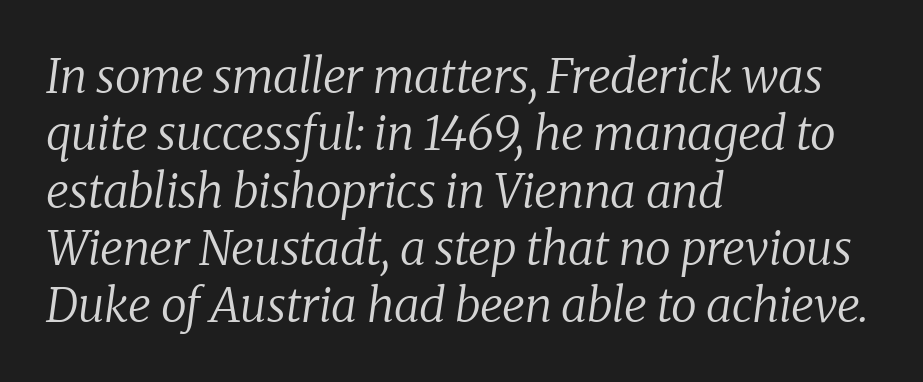
Q: Is the text bold? A: No.
Q: Is the text italic (slanted)? A: Yes, it leans right by about 8 degrees.
Q: Is the typeface a serif or a sans-serif typeface? A: Serif.
Q: Is the text underlined? A: No.
Q: How is the paragraph aligned? A: Left-aligned.
Q: Is the spacing between letters normal or unusually wide? A: Normal.
Q: Width (condensed, normal, or wide)? A: Normal.
Q: Stroke contrast? A: Low.
Q: x-height? A: Medium.
Q: Monospaced? A: No.
